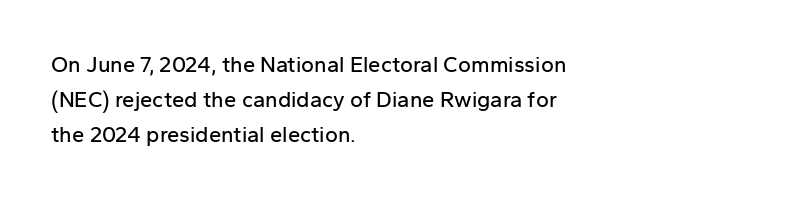
{"italic": "no", "underline": "no", "align": "left", "line_spacing": "normal", "line_spacing_ratio": 1.58, "letter_spacing": "normal", "letter_spacing_em": 0.0, "glyph_px": 22}
